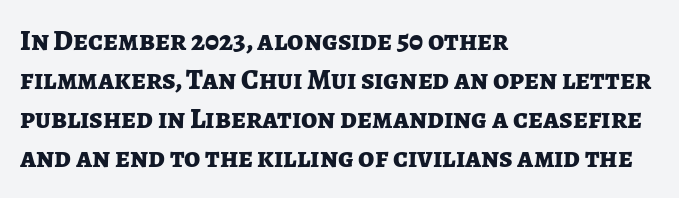
Q: Is the text bold? A: Yes.
Q: Is the text italic (slanted)? A: No, it is upright.
Q: Is the typeface a serif or a sans-serif typeface? A: Sans-serif.
Q: Is the text underlined? A: No.
Q: How is the paragraph aligned? A: Left-aligned.
Q: Is the spacing between letters normal or unusually wide? A: Normal.
Q: Is the spacing between lines tight, normal or loose? A: Normal.
Q: Width (condensed, normal, or wide)? A: Normal.
Q: Stroke contrast? A: Low.
Q: x-height? A: Medium.
Q: Monospaced? A: No.
